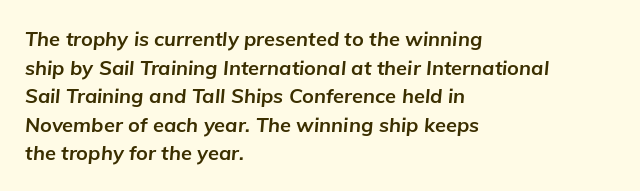
Q: Is the text bold? A: Yes.
Q: Is the text italic (slanted)? A: Yes, it leans right by about 5 degrees.
Q: Is the text underlined? A: No.
Q: How is the paragraph aligned? A: Left-aligned.
Q: Is the spacing between letters normal or unusually wide? A: Normal.
Q: Is the spacing between lines tight, normal or loose? A: Normal.
